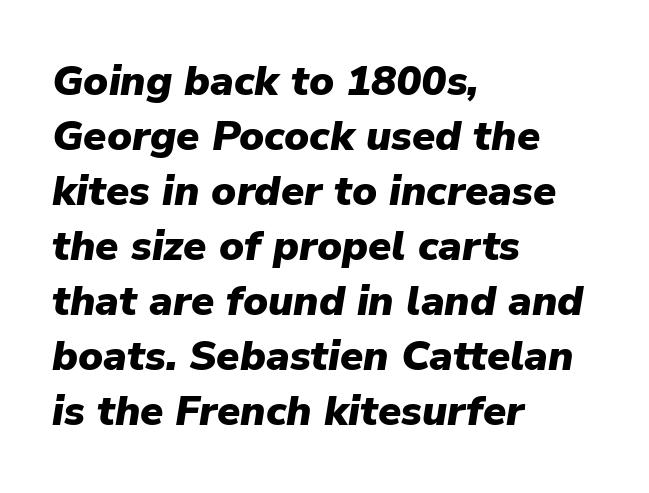
Q: Is the text bold? A: Yes.
Q: Is the text italic (slanted)? A: Yes, it leans right by about 9 degrees.
Q: Is the text underlined? A: No.
Q: How is the paragraph aligned? A: Left-aligned.
Q: Is the spacing between letters normal or unusually wide? A: Normal.
Q: Is the spacing between lines tight, normal or loose? A: Normal.
Q: Width (condensed, normal, or wide)? A: Normal.
Q: Stroke contrast? A: Low.
Q: x-height? A: Medium.
Q: Monospaced? A: No.
